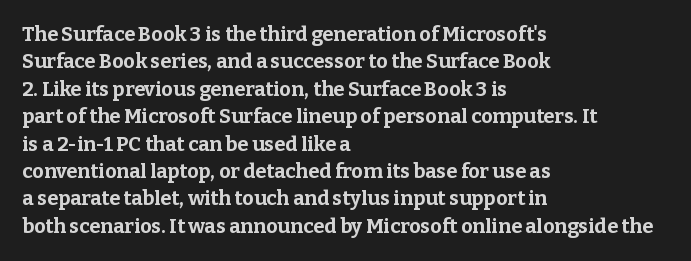
Here the glyphs are tracked normally, forming tight word shapes. The lettering stays uniformly vertical, giving the passage a roman look. The strokes are fattened all the way to bold. This sample keeps an unexceptional amount of space between lines. Underline: absent.
